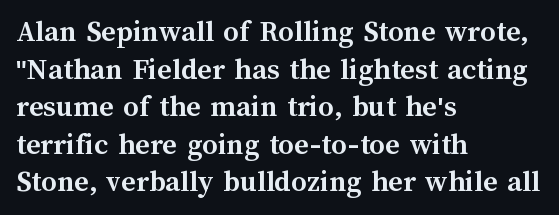
Q: Is the text bold? A: Yes.
Q: Is the text italic (slanted)? A: No, it is upright.
Q: Is the text underlined? A: No.
Q: How is the paragraph aligned? A: Left-aligned.
Q: Is the spacing between letters normal or unusually wide? A: Normal.
Q: Width (condensed, normal, or wide)? A: Normal.
Q: Stroke contrast? A: Medium.
Q: x-height? A: Medium.
Q: Monospaced? A: No.
